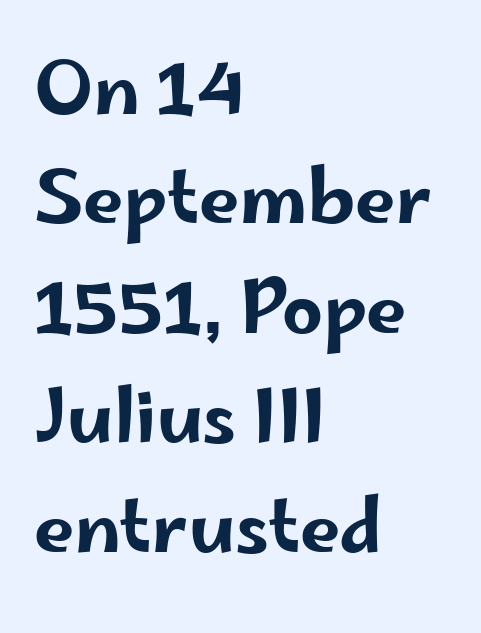
Q: Is the text italic (slanted)? A: No, it is upright.
Q: Is the typeface a serif or a sans-serif typeface? A: Sans-serif.
Q: Is the text underlined? A: No.
Q: How is the paragraph aligned? A: Left-aligned.
Q: Is the spacing between letters normal or unusually wide? A: Normal.
Q: Is the spacing between lines tight, normal or loose? A: Normal.
Q: Width (condensed, normal, or wide)? A: Wide.
Q: Stroke contrast? A: Low.
Q: x-height? A: Small.
Q: Monospaced? A: No.
